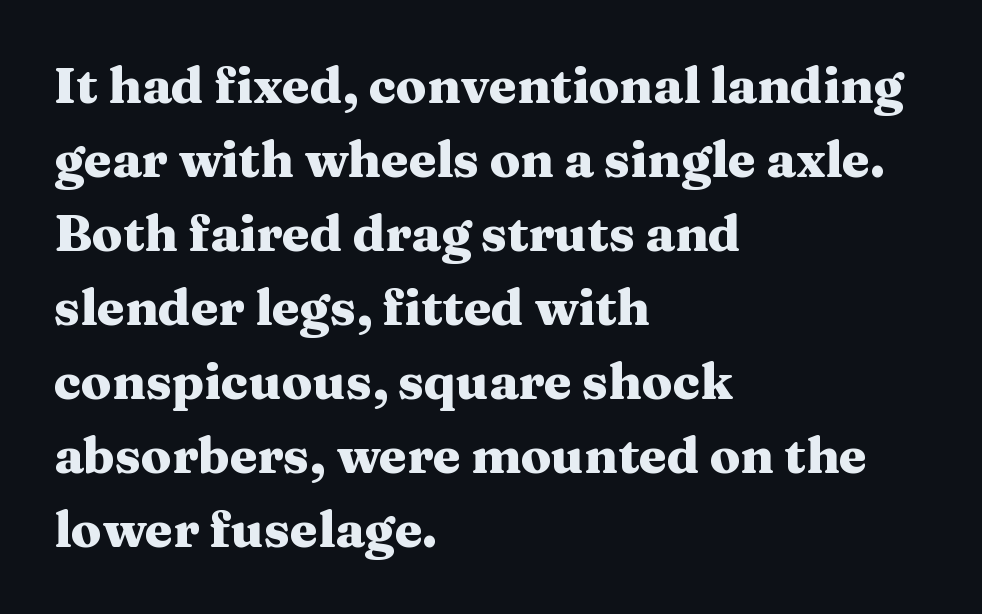
Q: Is the text bold? A: Yes.
Q: Is the text italic (slanted)? A: No, it is upright.
Q: Is the typeface a serif or a sans-serif typeface? A: Serif.
Q: Is the text underlined? A: No.
Q: How is the paragraph aligned? A: Left-aligned.
Q: Is the spacing between letters normal or unusually wide? A: Normal.
Q: Is the spacing between lines tight, normal or loose? A: Normal.
Q: Width (condensed, normal, or wide)? A: Wide.
Q: Stroke contrast? A: Medium.
Q: x-height? A: Medium.
Q: Monospaced? A: No.
